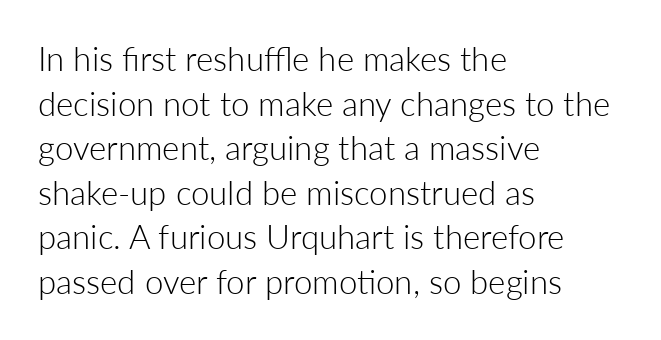
Style check: upright. A typesetter would call this leading conventional body-copy spacing. Is the type heavy? It reads as light-to-regular instead. Does the type have serifs? No, each stem ends abruptly. Compared with typical body copy, the letter spacing here is the same. The paragraph has a hard left edge and a soft right edge.
